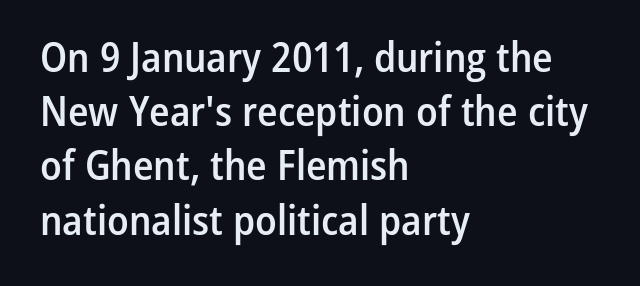
The image shows 42 px semibold, condensed sans-serif type, upright; set left-aligned, normal line spacing (1.29x), normal letter spacing, not underlined; low stroke contrast and a medium x-height.
